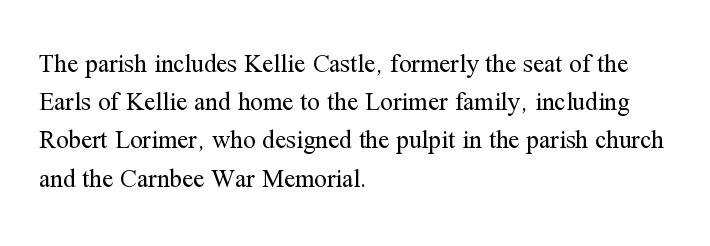
The image shows 25 px text type, upright; set left-aligned, normal line spacing (1.53x), normal letter spacing, not underlined.
